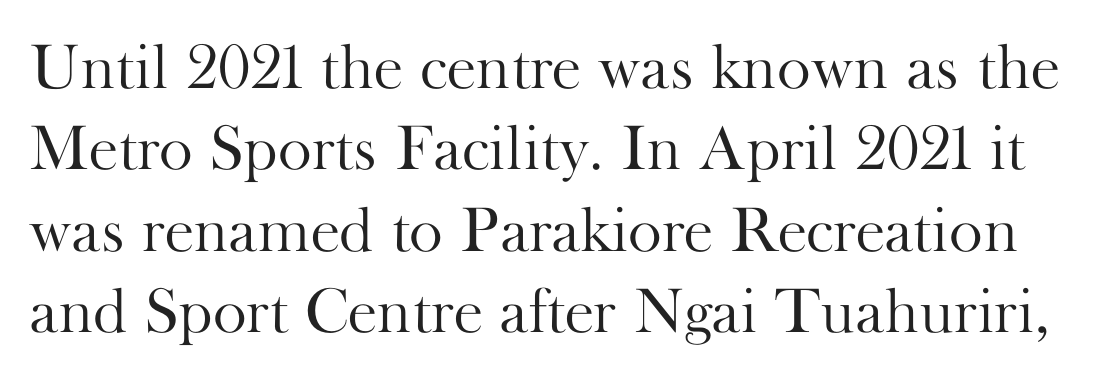
Q: Is the text bold? A: No.
Q: Is the text italic (slanted)? A: No, it is upright.
Q: Is the typeface a serif or a sans-serif typeface? A: Serif.
Q: Is the text underlined? A: No.
Q: Is the spacing between letters normal or unusually wide? A: Normal.
Q: Is the spacing between lines tight, normal or loose? A: Normal.
Q: Width (condensed, normal, or wide)? A: Normal.
Q: Stroke contrast? A: High.
Q: x-height? A: Small.
Q: Monospaced? A: No.
